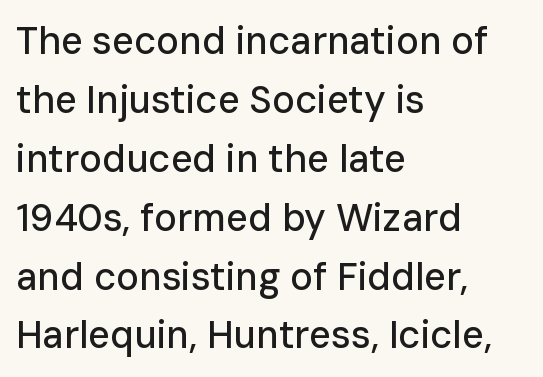
Posture: upright roman. Look at the tracking — it's just the regular setting, nothing added. A typesetter would call this leading conventional body-copy spacing. The passage shown is typed in a proportional face where columns would drift.
